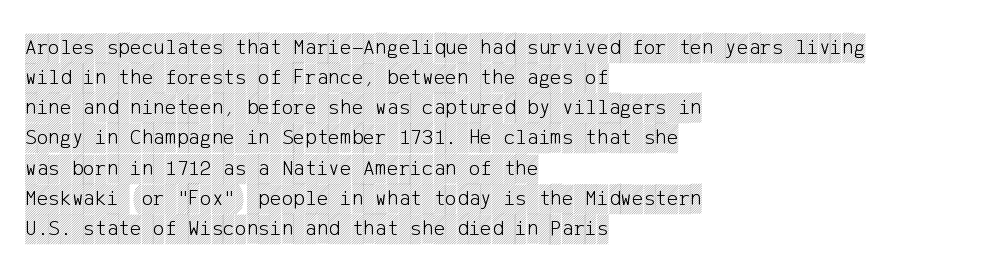
The image shows 22 px text type, upright; set left-aligned, normal line spacing (1.37x), normal letter spacing, not underlined.
